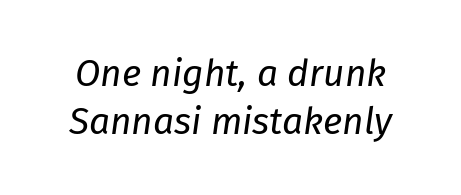
Q: Is the text bold? A: No.
Q: Is the text italic (slanted)? A: Yes, it leans right by about 8 degrees.
Q: Is the text underlined? A: No.
Q: Is the spacing between letters normal or unusually wide? A: Normal.
Q: Is the spacing between lines tight, normal or loose? A: Normal.
Q: Width (condensed, normal, or wide)? A: Normal.
Q: Stroke contrast? A: Low.
Q: x-height? A: Medium.
Q: Monospaced? A: No.
